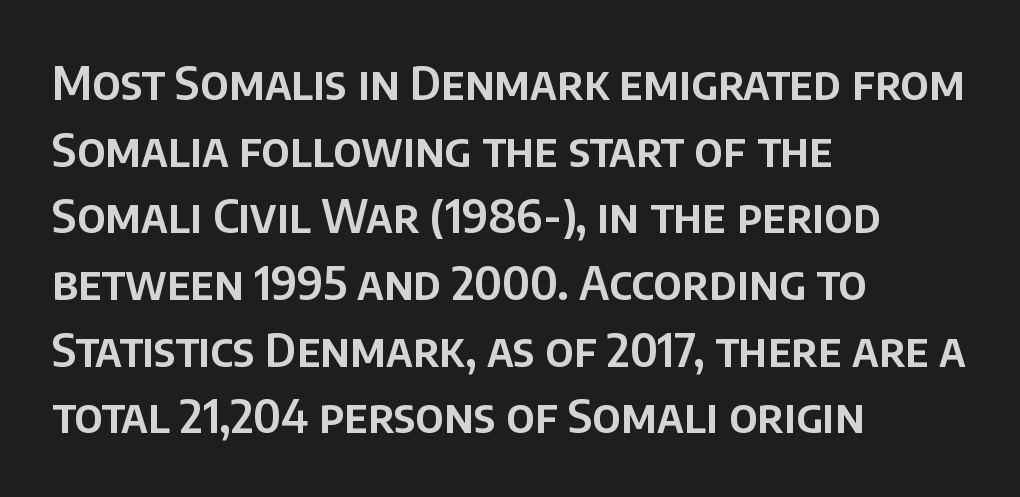
{"serif": "no", "italic": "no", "width": "normal", "stroke_contrast": "low", "x_height": "large", "monospaced": "no", "underline": "no", "align": "left", "line_spacing": "normal", "line_spacing_ratio": 1.45, "letter_spacing": "normal", "letter_spacing_em": 0.0, "glyph_px": 46}
